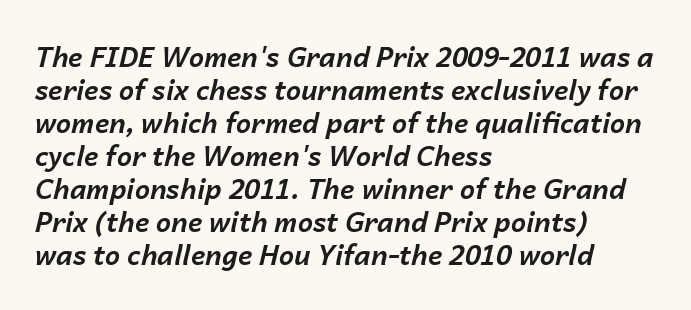
Alignment: flush left. Rendered with sloped, italic letterforms. Honestly, there is no underline to notice here at all. There is no visible air inserted between adjacent glyphs. The characters look thick and weighty, a clear bold.
